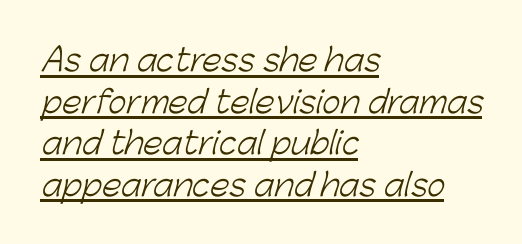
{"serif": "no", "bold": "no", "weight": "light", "width": "normal", "stroke_contrast": "low", "x_height": "medium", "monospaced": "no", "underline": "yes", "align": "left", "line_spacing": "normal", "line_spacing_ratio": 1.34, "letter_spacing": "normal", "letter_spacing_em": 0.0, "glyph_px": 31}
